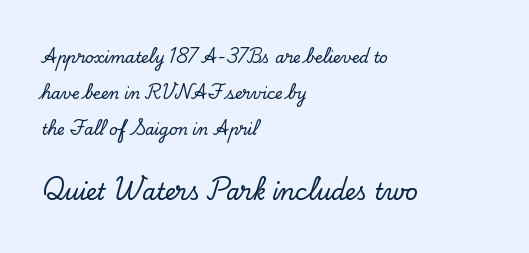
{"underline": "no", "align": "left", "line_spacing": "loose", "line_spacing_ratio": 2.4, "letter_spacing": "normal", "letter_spacing_em": 0.0, "larger_block": "second", "size_ratio": 1.47, "glyph_px": 22}
